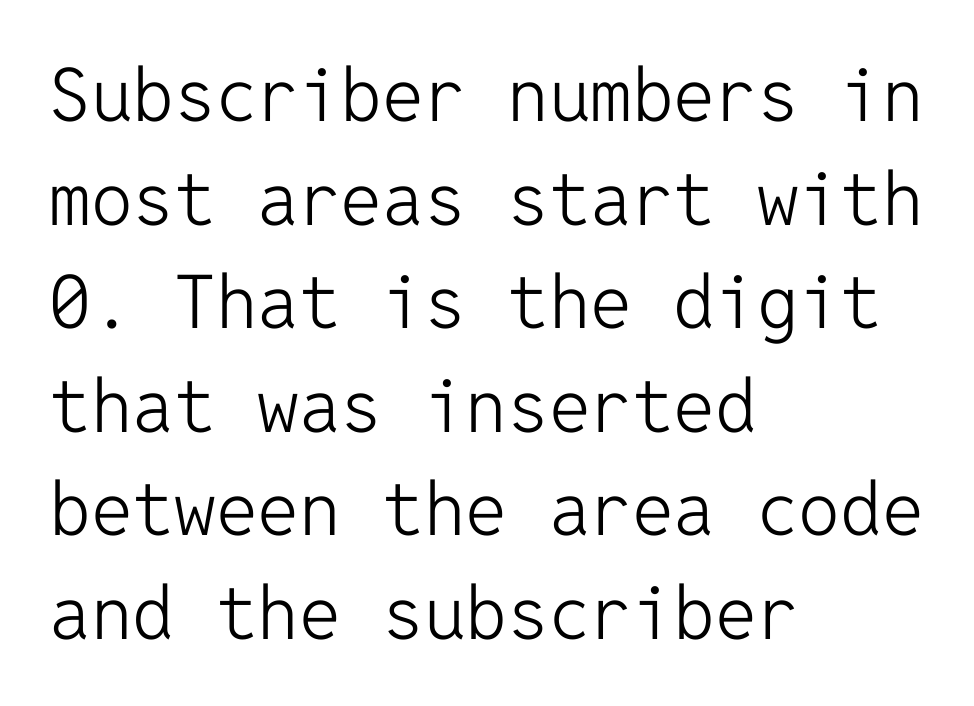
Q: Is the text bold? A: No.
Q: Is the text italic (slanted)? A: No, it is upright.
Q: Is the typeface a serif or a sans-serif typeface? A: Sans-serif.
Q: Is the text underlined? A: No.
Q: How is the paragraph aligned? A: Left-aligned.
Q: Is the spacing between letters normal or unusually wide? A: Normal.
Q: Is the spacing between lines tight, normal or loose? A: Normal.
Q: Width (condensed, normal, or wide)? A: Normal.
Q: Stroke contrast? A: Low.
Q: x-height? A: Medium.
Q: Monospaced? A: Yes.
